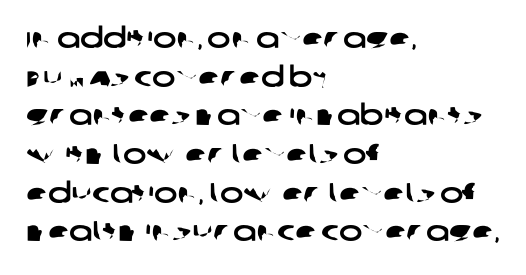
How are the letters spaced? Ordinarily, with no added tracking. The designer left line spacing at the default. What kind of face is this? One without serifs — a sans. Line beginnings align vertically; line endings do not.
